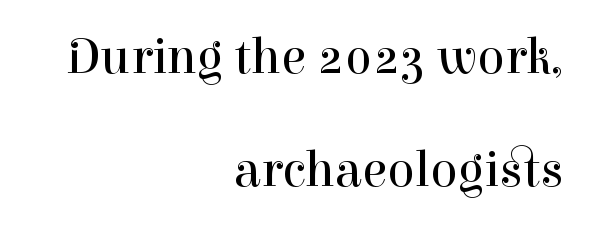
{"serif": "yes", "italic": "no", "bold": "no", "weight": "regular", "width": "normal", "stroke_contrast": "high", "x_height": "medium", "monospaced": "no", "underline": "no", "align": "right", "line_spacing": "loose", "line_spacing_ratio": 2.22, "letter_spacing": "normal", "letter_spacing_em": 0.0, "glyph_px": 51}
